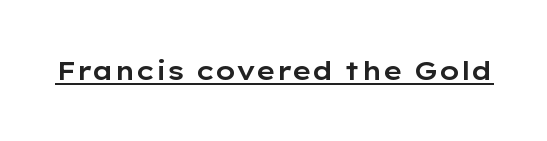
{"italic": "no", "underline": "yes", "letter_spacing": "normal", "letter_spacing_em": 0.0, "glyph_px": 26}
